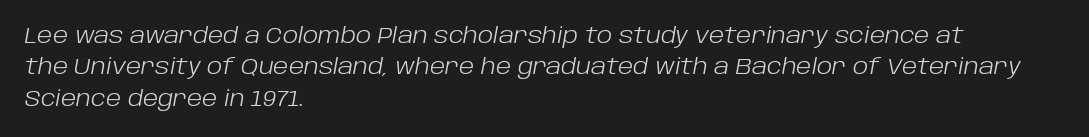
Q: Is the text bold? A: No.
Q: Is the text italic (slanted)? A: Yes, it leans right by about 10 degrees.
Q: Is the text underlined? A: No.
Q: How is the paragraph aligned? A: Left-aligned.
Q: Is the spacing between letters normal or unusually wide? A: Normal.
Q: Is the spacing between lines tight, normal or loose? A: Normal.
